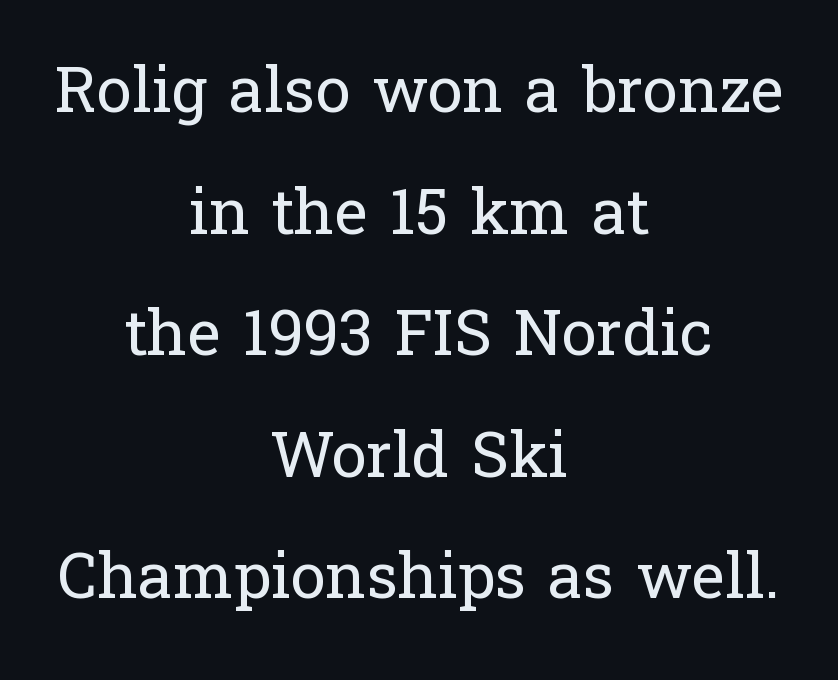
Q: Is the text bold? A: No.
Q: Is the text italic (slanted)? A: No, it is upright.
Q: Is the typeface a serif or a sans-serif typeface? A: Serif.
Q: Is the text underlined? A: No.
Q: How is the paragraph aligned? A: Centered.
Q: Is the spacing between letters normal or unusually wide? A: Normal.
Q: Is the spacing between lines tight, normal or loose? A: Loose.
Q: Width (condensed, normal, or wide)? A: Normal.
Q: Stroke contrast? A: Low.
Q: x-height? A: Medium.
Q: Monospaced? A: No.
